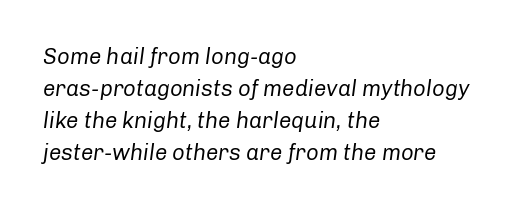
Would a proofreader flag this as italicized? Yes. Rows of type keep a routine distance in the vertical direction. Compared with a centered layout, this one pins lines to the left instead. The baseline area is clear. The font sits on the lighter half of the weight spectrum, regular included. The passage shown has conventional tracking throughout.
